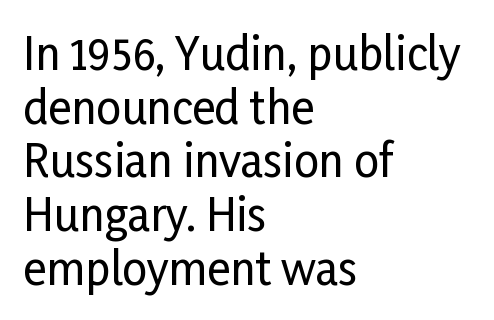
The image shows 44 px condensed sans-serif type, upright; set left-aligned, line spacing 1.22x, normal letter spacing, not underlined; low stroke contrast and a medium x-height.
